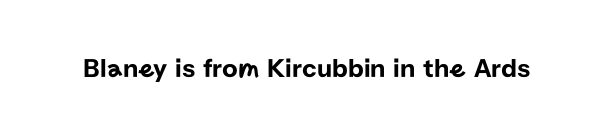
The image shows 27 px text type, upright; set normal letter spacing, not underlined.
